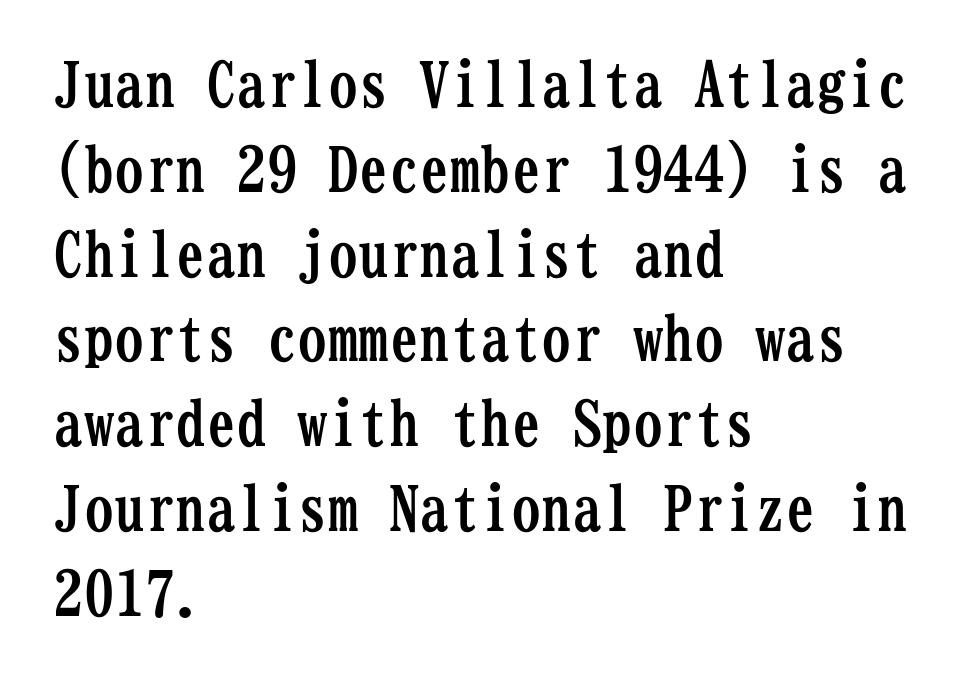
{"serif": "yes", "italic": "no", "bold": "yes", "weight": "semibold", "width": "condensed", "stroke_contrast": "low", "x_height": "medium", "monospaced": "yes", "underline": "no", "align": "left", "line_spacing": "normal", "line_spacing_ratio": 1.39, "letter_spacing": "normal", "letter_spacing_em": 0.0, "glyph_px": 61}
